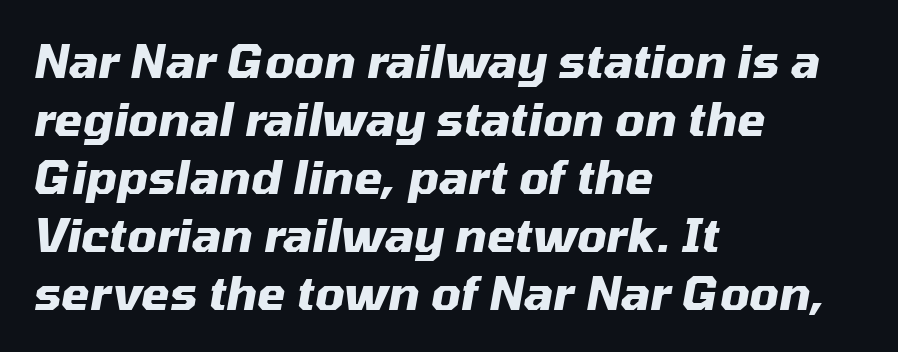
The image shows 46 px heavy type, italic (leaning right); set left-aligned, normal line spacing (1.26x), normal letter spacing, not underlined; medium stroke contrast and a medium x-height.
